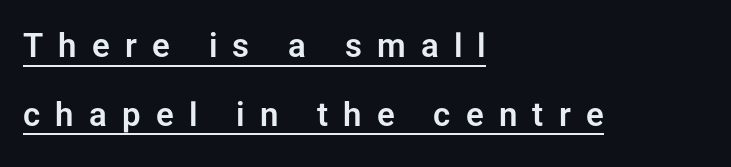
In designer terms, the underline attribute is active on this setting. A typesetter would label this face a sans. The line-height multiplier appears high, well above default. The tracking reads as deliberately expanded to a designer's eye. Notice how the passage keeps a crisp vertical edge on the left only. Quick note: not italic, upright.
